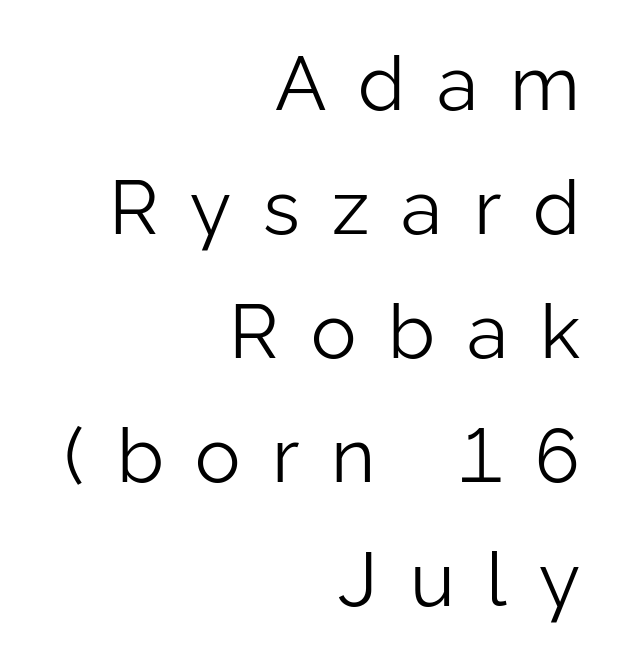
Q: Is the text bold? A: No.
Q: Is the text italic (slanted)? A: No, it is upright.
Q: Is the typeface a serif or a sans-serif typeface? A: Sans-serif.
Q: Is the text underlined? A: No.
Q: How is the paragraph aligned? A: Right-aligned.
Q: Is the spacing between letters normal or unusually wide? A: Unusually wide.
Q: Is the spacing between lines tight, normal or loose? A: Normal.
Q: Width (condensed, normal, or wide)? A: Normal.
Q: Stroke contrast? A: Low.
Q: x-height? A: Medium.
Q: Monospaced? A: No.
